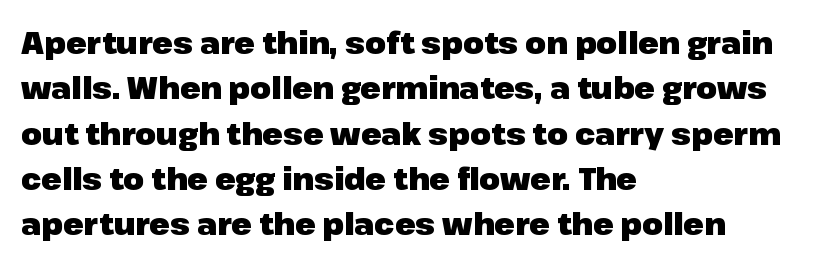
Q: Is the text bold? A: Yes.
Q: Is the text italic (slanted)? A: No, it is upright.
Q: Is the typeface a serif or a sans-serif typeface? A: Sans-serif.
Q: Is the text underlined? A: No.
Q: How is the paragraph aligned? A: Left-aligned.
Q: Is the spacing between letters normal or unusually wide? A: Normal.
Q: Is the spacing between lines tight, normal or loose? A: Normal.
Q: Width (condensed, normal, or wide)? A: Normal.
Q: Stroke contrast? A: Low.
Q: x-height? A: Medium.
Q: Monospaced? A: No.
